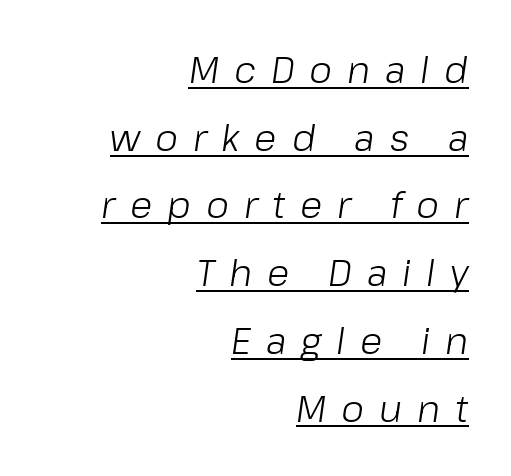
{"italic": "yes", "lean": "right", "slant_degrees": 8, "bold": "no", "weight": "light", "width": "normal", "stroke_contrast": "low", "x_height": "medium", "monospaced": "no", "underline": "yes", "align": "right", "line_spacing_ratio": 1.83, "letter_spacing": "wide", "letter_spacing_em": 0.4, "glyph_px": 37}
